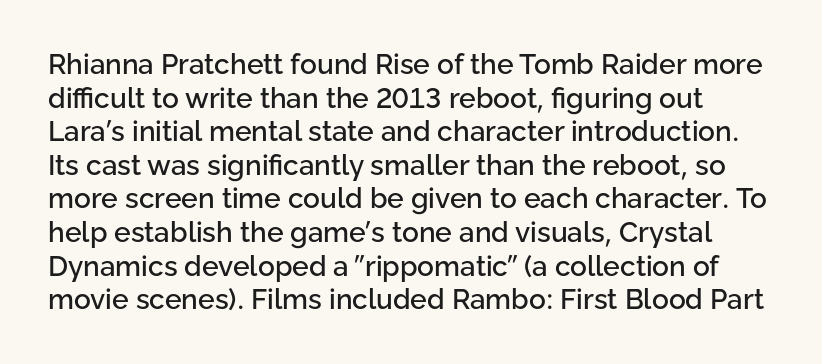
The gap between lines stays unmarked. In terms of letterform style, serifs are entirely absent. Caption: standard tracking, unaltered. Do the characters align in a grid? No, the font is proportional.
